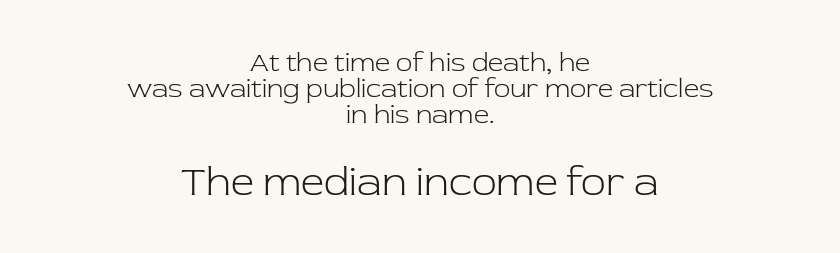
Q: Is the text bold? A: No.
Q: Is the text italic (slanted)? A: No, it is upright.
Q: Is the typeface a serif or a sans-serif typeface? A: Serif.
Q: Is the text underlined? A: No.
Q: How is the paragraph aligned? A: Centered.
Q: Is the spacing between letters normal or unusually wide? A: Normal.
Q: Is the spacing between lines tight, normal or loose? A: Tight.
Q: Which block of text is set in a larger size, the first (top) or the second (bottom)? A: The second (bottom) one.
Q: Width (condensed, normal, or wide)? A: Normal.
Q: Stroke contrast? A: Low.
Q: x-height? A: Medium.
Q: Monospaced? A: No.
